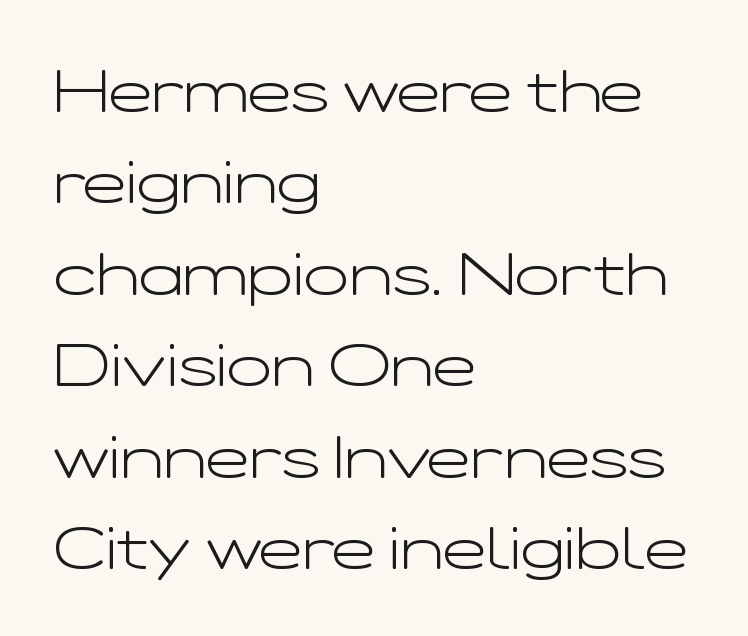
The image shows 59 px light, wide sans-serif type, upright; set left-aligned, normal line spacing (1.55x), normal letter spacing, not underlined; low stroke contrast and a medium x-height.
